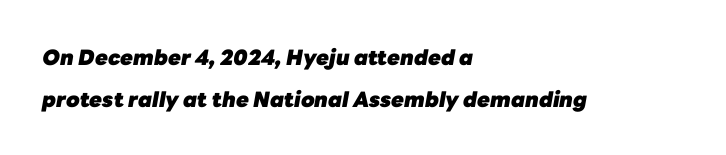
The image shows 21 px bold type, italic (leaning right); set left-aligned, loose line spacing (1.99x), normal letter spacing, not underlined.
